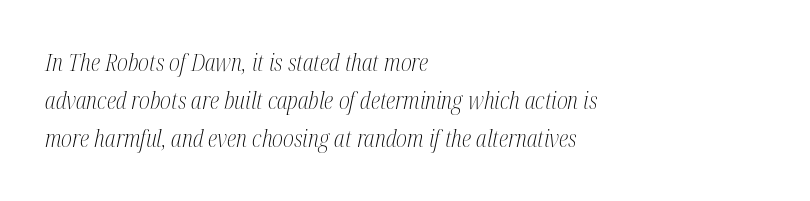
The image shows 24 px text type, italic (leaning right); set left-aligned, normal line spacing (1.59x), normal letter spacing, not underlined.
